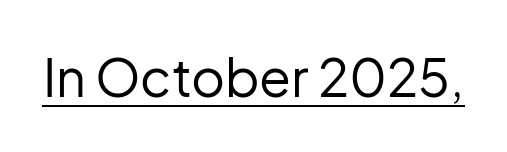
Q: Is the text bold? A: No.
Q: Is the text italic (slanted)? A: No, it is upright.
Q: Is the typeface a serif or a sans-serif typeface? A: Sans-serif.
Q: Is the text underlined? A: Yes.
Q: Is the spacing between letters normal or unusually wide? A: Normal.
Q: Width (condensed, normal, or wide)? A: Normal.
Q: Stroke contrast? A: Low.
Q: x-height? A: Medium.
Q: Monospaced? A: No.
